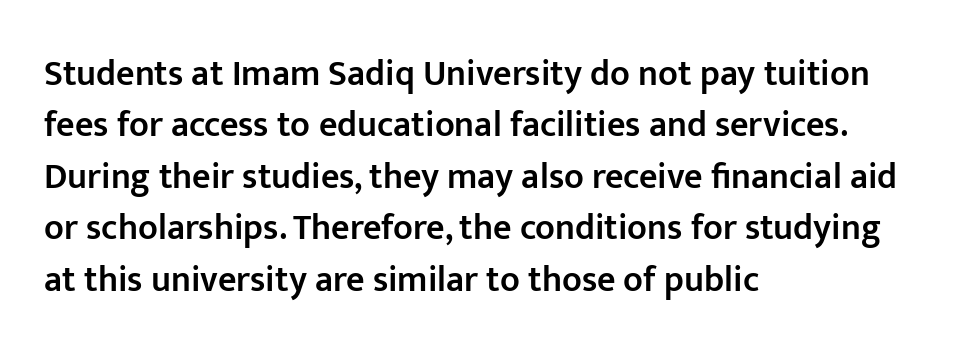
Q: Is the text bold? A: Semi-bold.
Q: Is the text italic (slanted)? A: No, it is upright.
Q: Is the typeface a serif or a sans-serif typeface? A: Sans-serif.
Q: Is the text underlined? A: No.
Q: How is the paragraph aligned? A: Left-aligned.
Q: Is the spacing between letters normal or unusually wide? A: Normal.
Q: Is the spacing between lines tight, normal or loose? A: Normal.
Q: Width (condensed, normal, or wide)? A: Normal.
Q: Stroke contrast? A: Low.
Q: x-height? A: Medium.
Q: Monospaced? A: No.
